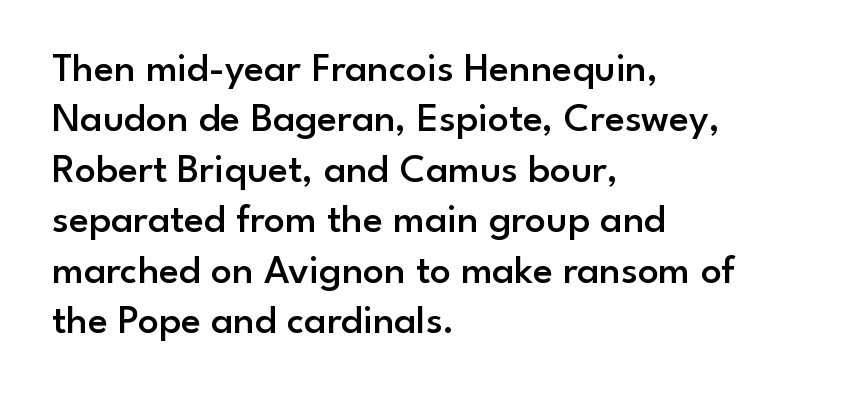
{"serif": "no", "italic": "no", "bold": "semi", "weight": "semibold", "width": "normal", "stroke_contrast": "low", "x_height": "small", "monospaced": "no", "underline": "no", "align": "left", "line_spacing_ratio": 1.23, "letter_spacing": "normal", "letter_spacing_em": 0.0, "glyph_px": 41}
